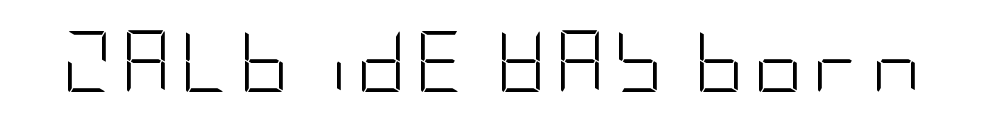
The image shows 61 px light, condensed sans-serif type, upright; set not underlined; low stroke contrast and a large x-height.
